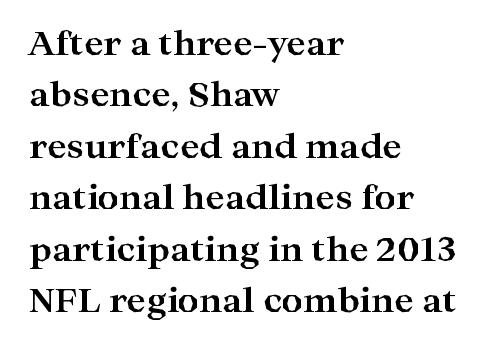
Is this a sans? No — the strokes have serifs. Descender tails drop into unmarked territory. Italic: no, the glyphs are upright roman. Proportional: the letters do not fall into vertical columns. Does extra space separate the letters? No, they use regular spacing.
